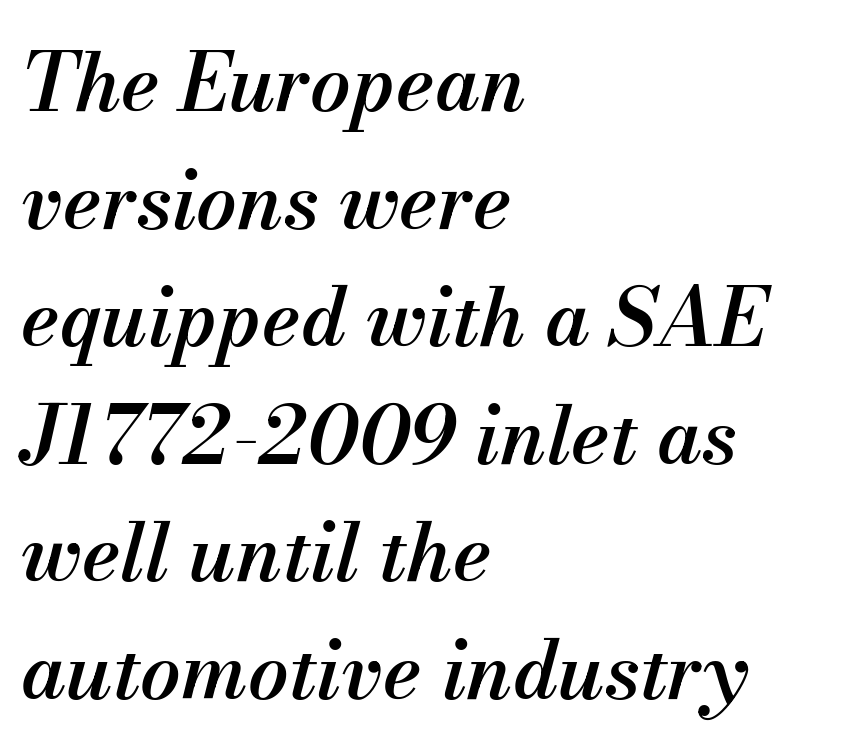
The image shows 80 px semibold type, italic (leaning right); set left-aligned, normal line spacing (1.47x), normal letter spacing, not underlined; medium stroke contrast and a small x-height.
